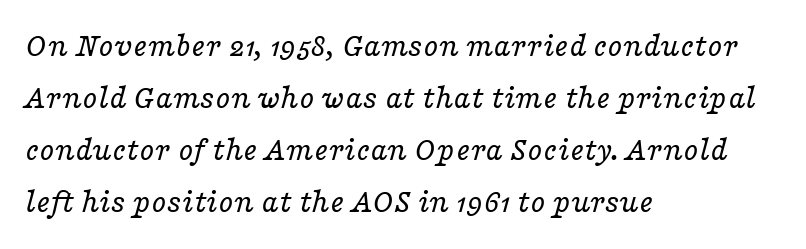
The typeface chosen for these lines features serifs. Compared with typical body copy, the letter spacing here is the same. If you drew a line through each stem, it would be angled. The rag falls on the right side of this text block. Do the characters align in a grid? No, the font is proportional. Rows of type keep a routine distance in the vertical direction.
